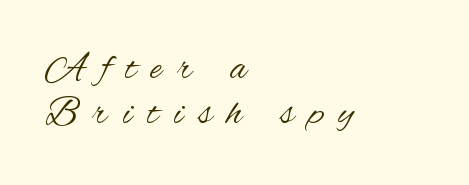
These lines are rendered in a variable-pitch font. Does the copy run flush right? No — it runs flush left. Observe the wide spacing: letters keep a clear distance from each other.
